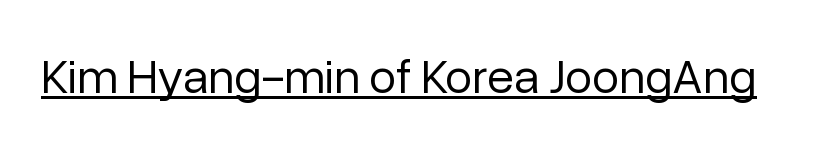
The image shows 49 px regular-weight sans-serif type, upright; set normal letter spacing, underlined; low stroke contrast and a medium x-height.
